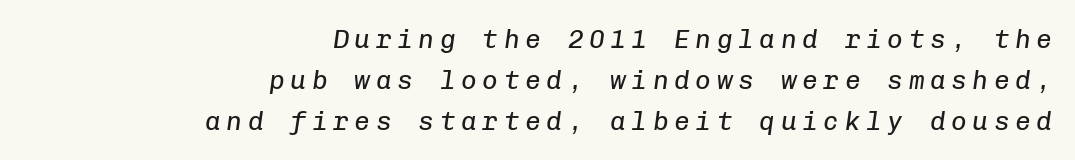
The leading is moderate, giving the passage an even texture. No chunkiness to these letters — they're not bold. Quick note: underline off. Between one letter and the next there's a generous, obvious gap.
